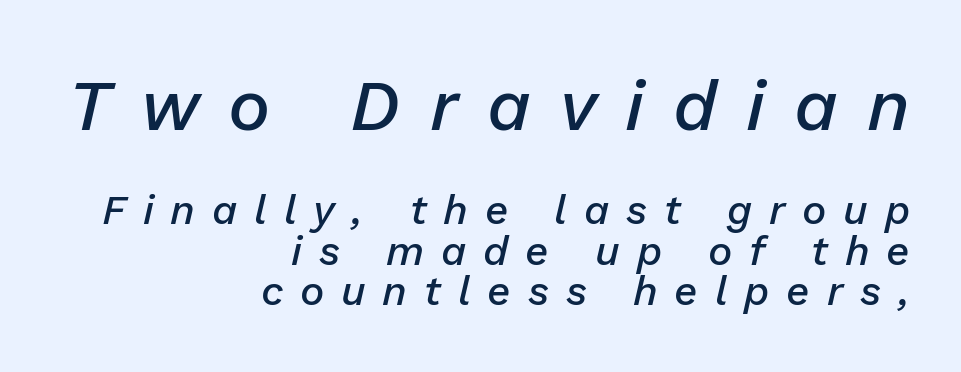
The image shows 71 px semibold type, italic (leaning right); set right-aligned, tight line spacing (0.99x), unusually wide letter spacing (+0.41 em), not underlined; the first (top) block is 1.73x larger; low stroke contrast and a medium x-height.
